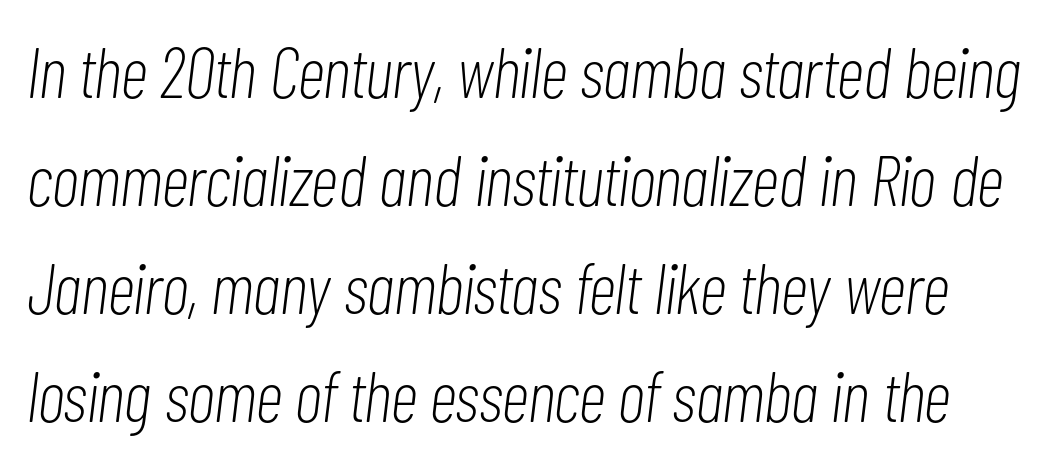
{"italic": "yes", "lean": "right", "slant_degrees": 7, "bold": "no", "weight": "light", "width": "condensed", "stroke_contrast": "low", "x_height": "medium", "monospaced": "no", "underline": "no", "line_spacing": "normal", "line_spacing_ratio": 1.52, "letter_spacing": "normal", "letter_spacing_em": 0.0, "glyph_px": 71}
